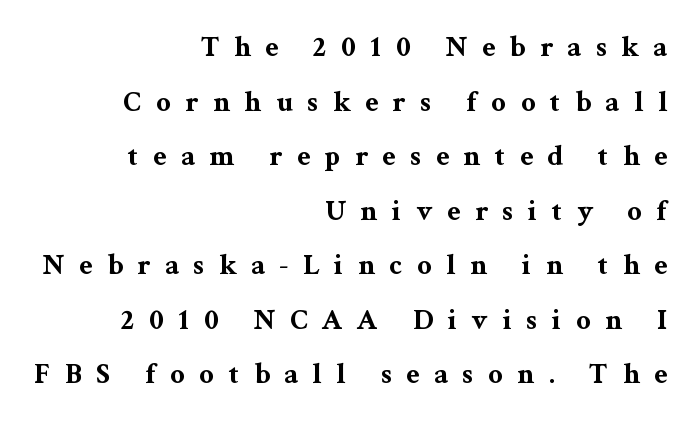
Q: Is the text bold? A: Yes.
Q: Is the text italic (slanted)? A: No, it is upright.
Q: Is the typeface a serif or a sans-serif typeface? A: Serif.
Q: Is the text underlined? A: No.
Q: How is the paragraph aligned? A: Right-aligned.
Q: Is the spacing between letters normal or unusually wide? A: Unusually wide.
Q: Width (condensed, normal, or wide)? A: Wide.
Q: Stroke contrast? A: Medium.
Q: x-height? A: Medium.
Q: Monospaced? A: No.
